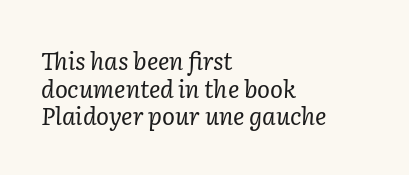
{"italic": "yes", "lean": "right", "slant_degrees": 2, "bold": "no", "underline": "no", "align": "left", "line_spacing": "tight", "line_spacing_ratio": 1.15, "letter_spacing": "normal", "letter_spacing_em": 0.0, "glyph_px": 24}
